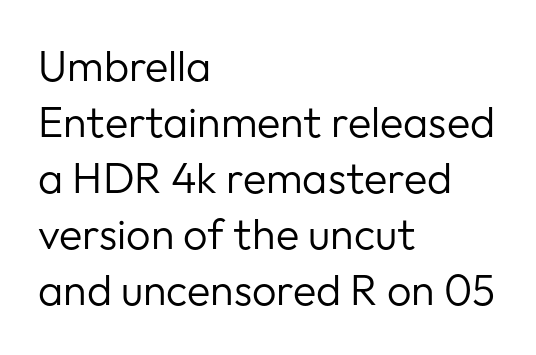
{"serif": "no", "italic": "no", "bold": "no", "weight": "regular", "width": "normal", "stroke_contrast": "low", "x_height": "medium", "monospaced": "no", "underline": "no", "align": "left", "line_spacing": "normal", "line_spacing_ratio": 1.3, "letter_spacing": "normal", "letter_spacing_em": 0.0, "glyph_px": 43}
